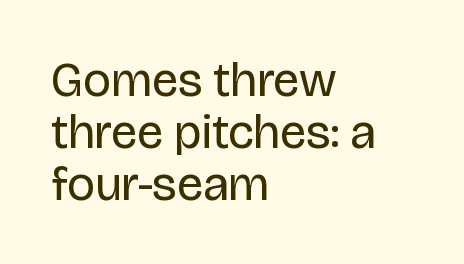
The image shows 48 px regular-weight sans-serif type, upright; set left-aligned, tight line spacing (1.08x), normal letter spacing, not underlined; low stroke contrast and a large x-height.
